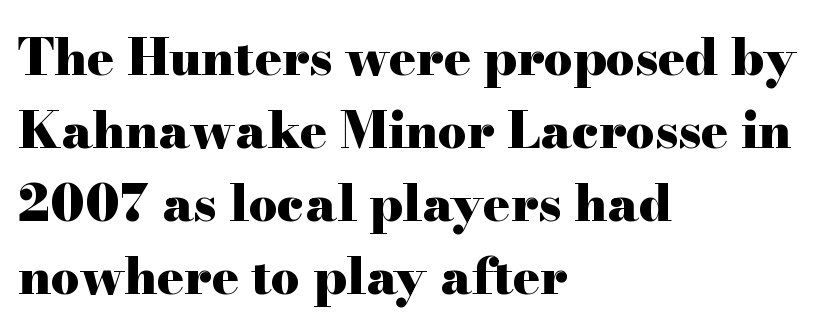
{"serif": "yes", "italic": "no", "bold": "yes", "weight": "heavy", "width": "wide", "stroke_contrast": "high", "x_height": "small", "monospaced": "no", "underline": "no", "align": "left", "line_spacing": "normal", "line_spacing_ratio": 1.46, "letter_spacing": "normal", "letter_spacing_em": 0.0, "glyph_px": 50}
